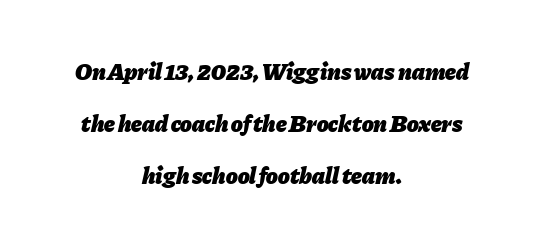
The image shows 24 px bold type, italic (leaning right); set centered, loose line spacing (2.16x), normal letter spacing, not underlined.
